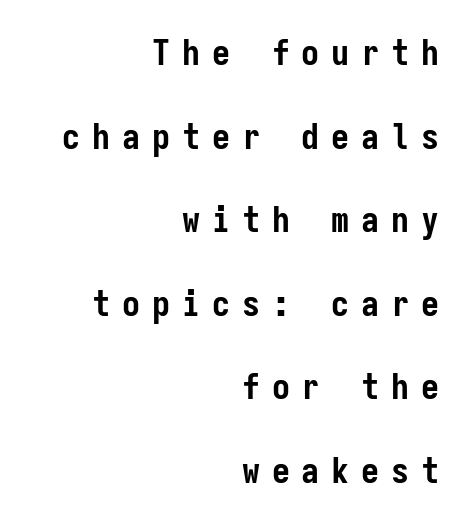
{"serif": "no", "italic": "no", "bold": "yes", "weight": "semibold", "width": "condensed", "stroke_contrast": "low", "x_height": "medium", "monospaced": "yes", "underline": "no", "align": "right", "line_spacing": "loose", "line_spacing_ratio": 2.32, "letter_spacing": "wide", "letter_spacing_em": 0.33, "glyph_px": 36}
